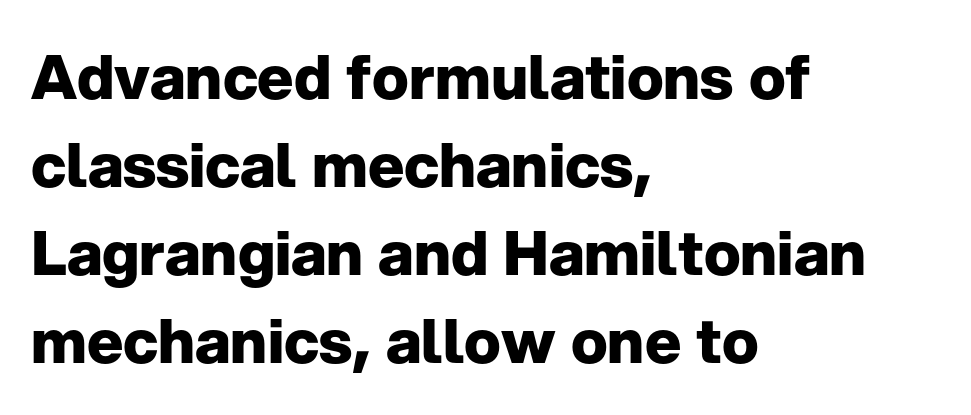
{"serif": "no", "italic": "no", "bold": "yes", "weight": "heavy", "width": "normal", "stroke_contrast": "low", "x_height": "medium", "monospaced": "no", "underline": "no", "align": "left", "line_spacing": "normal", "line_spacing_ratio": 1.44, "letter_spacing": "normal", "letter_spacing_em": 0.0, "glyph_px": 61}
